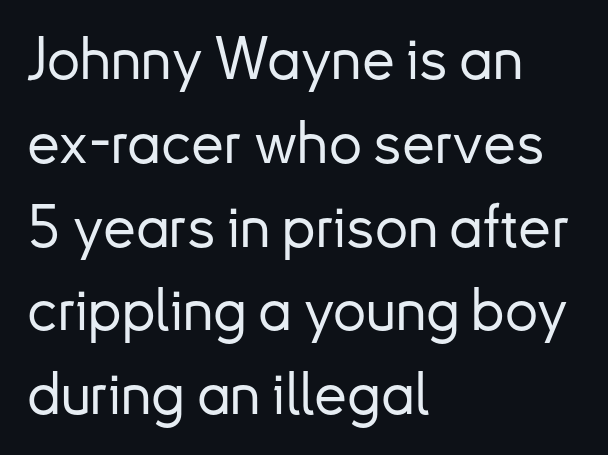
{"serif": "no", "italic": "no", "width": "normal", "stroke_contrast": "low", "x_height": "small", "monospaced": "no", "underline": "no", "align": "left", "line_spacing": "normal", "line_spacing_ratio": 1.42, "letter_spacing": "normal", "letter_spacing_em": 0.0, "glyph_px": 59}
